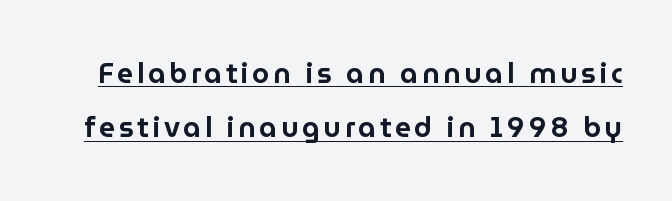
{"serif": "no", "italic": "no", "width": "normal", "stroke_contrast": "low", "x_height": "medium", "monospaced": "no", "underline": "yes", "line_spacing": "loose", "line_spacing_ratio": 1.94, "glyph_px": 28}
